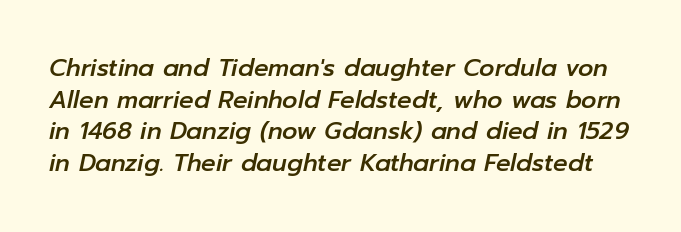
The image shows 24 px text type, italic (leaning right); set normal line spacing (1.32x), normal letter spacing, not underlined.
